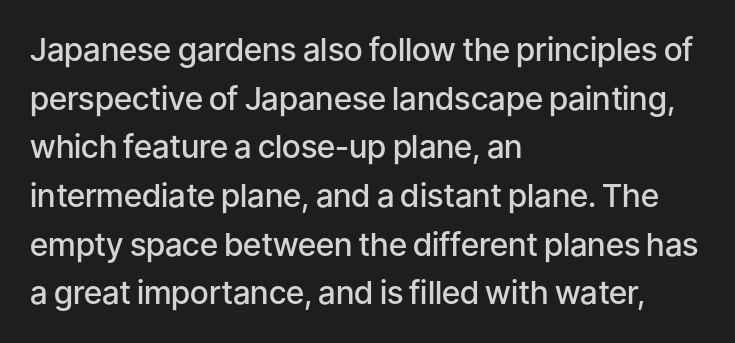
{"serif": "no", "italic": "no", "bold": "semi", "weight": "semibold", "width": "normal", "stroke_contrast": "low", "x_height": "medium", "monospaced": "no", "underline": "no", "align": "left", "line_spacing": "normal", "line_spacing_ratio": 1.52, "letter_spacing": "normal", "letter_spacing_em": 0.0, "glyph_px": 32}
